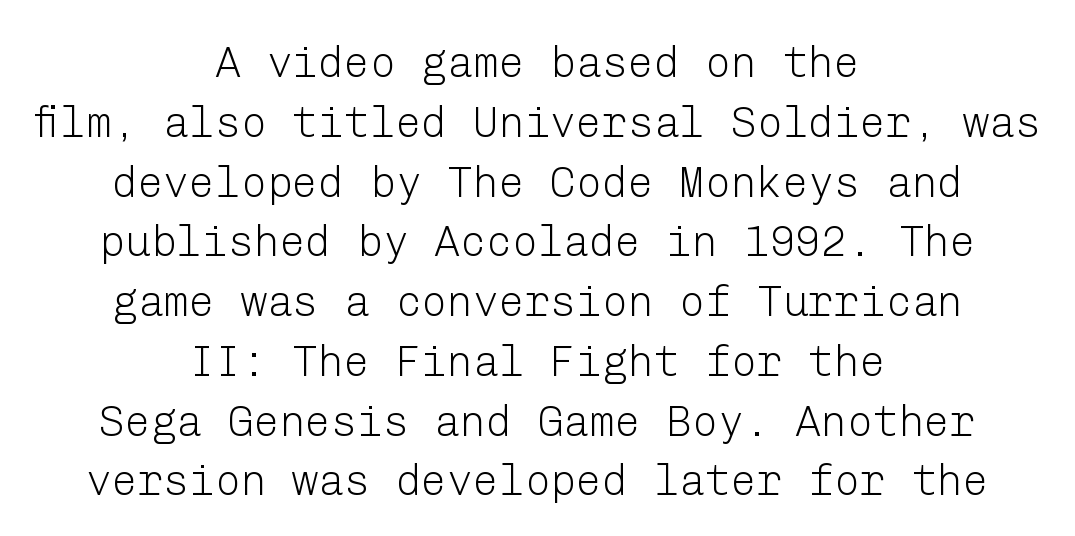
Q: Is the text bold? A: No.
Q: Is the text italic (slanted)? A: No, it is upright.
Q: Is the typeface a serif or a sans-serif typeface? A: Sans-serif.
Q: Is the text underlined? A: No.
Q: How is the paragraph aligned? A: Centered.
Q: Is the spacing between letters normal or unusually wide? A: Normal.
Q: Is the spacing between lines tight, normal or loose? A: Normal.
Q: Width (condensed, normal, or wide)? A: Normal.
Q: Stroke contrast? A: Low.
Q: x-height? A: Medium.
